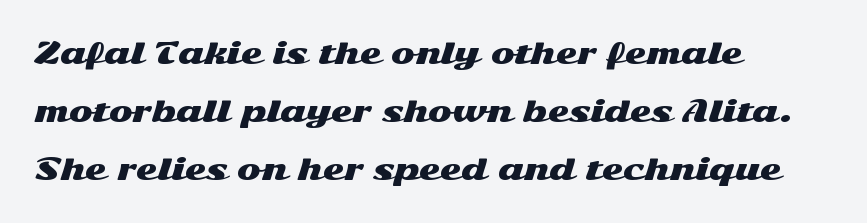
The image shows 28 px wide sans-serif type; set left-aligned, loose line spacing (2.08x), normal letter spacing, not underlined; medium stroke contrast and a medium x-height.
